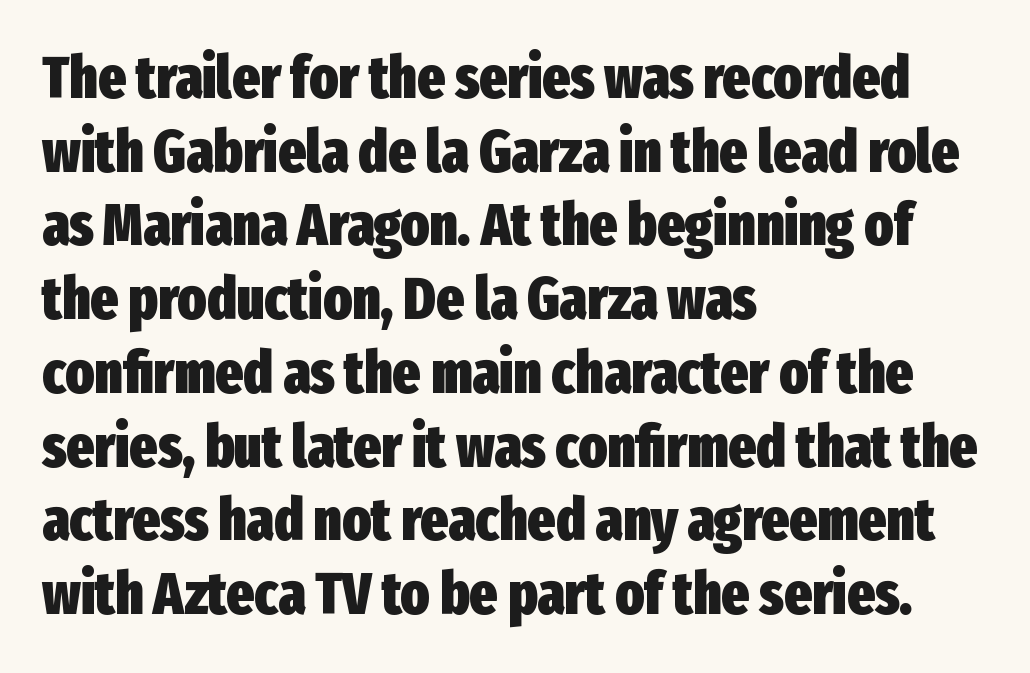
The image shows 59 px heavy, condensed sans-serif type, upright; set left-aligned, normal line spacing (1.25x), normal letter spacing, not underlined; low stroke contrast and a medium x-height.
